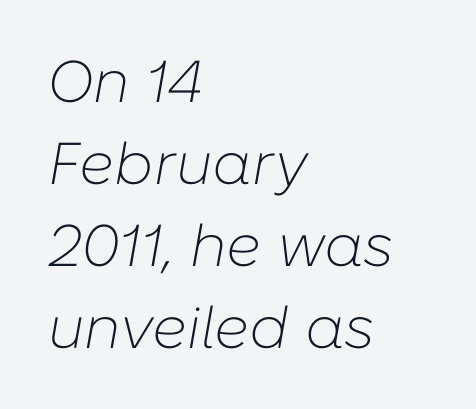
Q: Is the text bold? A: No.
Q: Is the text italic (slanted)? A: Yes, it leans right by about 10 degrees.
Q: Is the text underlined? A: No.
Q: How is the paragraph aligned? A: Left-aligned.
Q: Is the spacing between letters normal or unusually wide? A: Normal.
Q: Is the spacing between lines tight, normal or loose? A: Normal.
Q: Width (condensed, normal, or wide)? A: Normal.
Q: Stroke contrast? A: Low.
Q: x-height? A: Medium.
Q: Monospaced? A: No.
